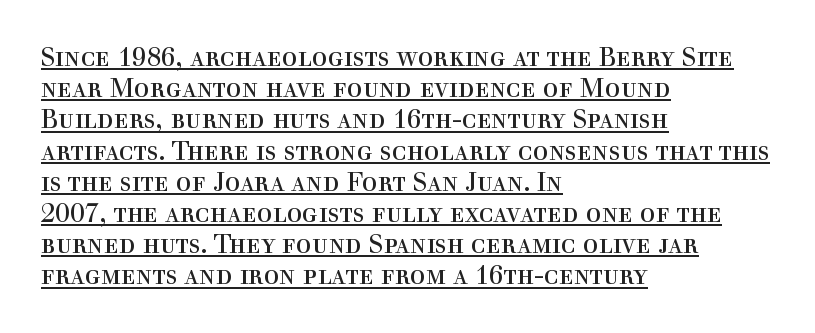
The image shows 26 px text type, upright; set left-aligned, line spacing 1.2x, normal letter spacing, underlined.
